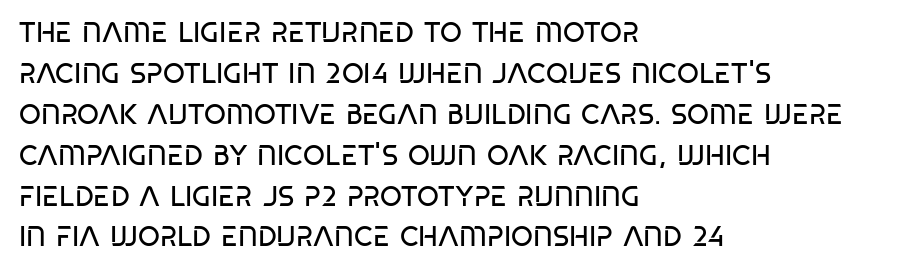
The image shows 28 px regular-weight, condensed sans-serif type; set left-aligned, normal line spacing (1.46x), normal letter spacing, not underlined; low stroke contrast and a large x-height.
